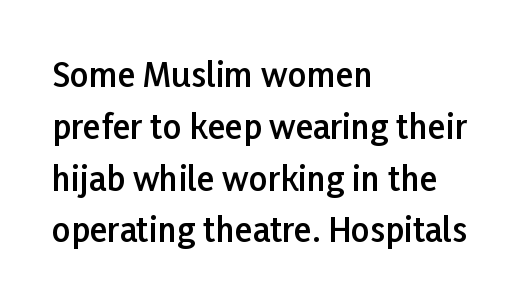
{"serif": "no", "italic": "no", "bold": "semi", "weight": "semibold", "width": "normal", "stroke_contrast": "low", "x_height": "medium", "monospaced": "no", "underline": "no", "align": "left", "line_spacing": "normal", "line_spacing_ratio": 1.57, "letter_spacing": "normal", "letter_spacing_em": 0.0, "glyph_px": 33}
